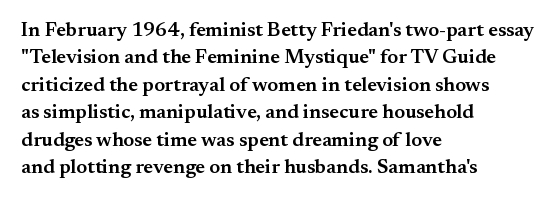
{"italic": "no", "bold": "semi", "underline": "no", "align": "left", "line_spacing": "normal", "line_spacing_ratio": 1.37, "letter_spacing": "normal", "letter_spacing_em": 0.0, "glyph_px": 20}
